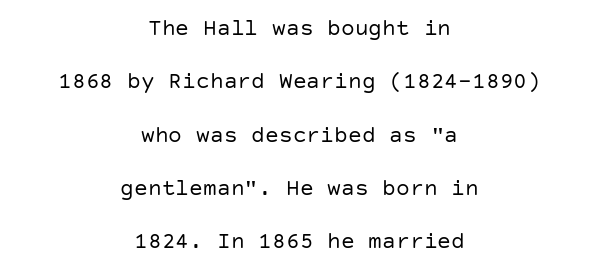
Q: Is the text bold? A: No.
Q: Is the text italic (slanted)? A: No, it is upright.
Q: Is the text underlined? A: No.
Q: How is the paragraph aligned? A: Centered.
Q: Is the spacing between letters normal or unusually wide? A: Normal.
Q: Is the spacing between lines tight, normal or loose? A: Loose.
